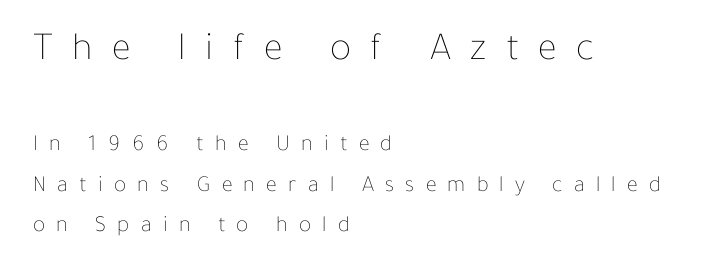
Q: Is the text bold? A: No.
Q: Is the text italic (slanted)? A: No, it is upright.
Q: Is the text underlined? A: No.
Q: How is the paragraph aligned? A: Left-aligned.
Q: Is the spacing between letters normal or unusually wide? A: Unusually wide.
Q: Which block of text is set in a larger size, the first (top) or the second (bottom)? A: The first (top) one.
Q: Width (condensed, normal, or wide)? A: Normal.
Q: Stroke contrast? A: Low.
Q: x-height? A: Medium.
Q: Monospaced? A: No.
